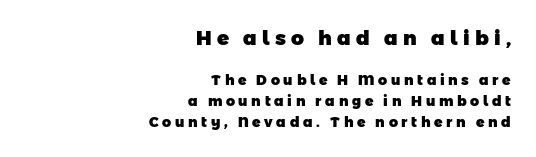
{"bold": "yes", "underline": "no", "align": "right", "line_spacing": "normal", "line_spacing_ratio": 1.51, "letter_spacing": "wide", "letter_spacing_em": 0.26, "larger_block": "first", "size_ratio": 1.43, "glyph_px": 20}
